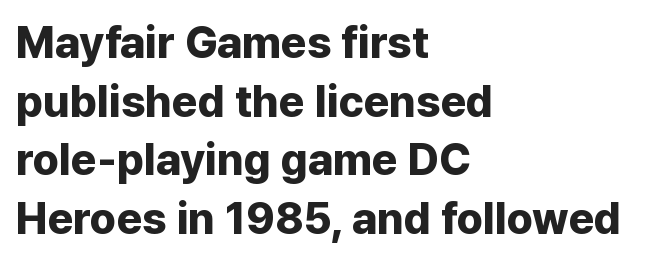
Q: Is the text bold? A: Yes.
Q: Is the text italic (slanted)? A: No, it is upright.
Q: Is the typeface a serif or a sans-serif typeface? A: Sans-serif.
Q: Is the text underlined? A: No.
Q: How is the paragraph aligned? A: Left-aligned.
Q: Is the spacing between letters normal or unusually wide? A: Normal.
Q: Is the spacing between lines tight, normal or loose? A: Normal.
Q: Width (condensed, normal, or wide)? A: Normal.
Q: Stroke contrast? A: Low.
Q: x-height? A: Medium.
Q: Monospaced? A: No.
